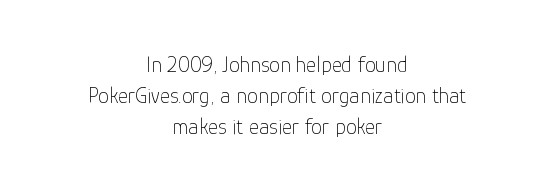
The image shows 22 px text type, upright; set centered, normal line spacing (1.42x), normal letter spacing, not underlined.
